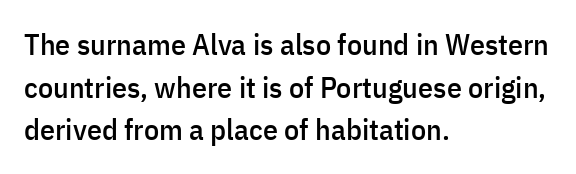
{"serif": "no", "italic": "no", "width": "condensed", "stroke_contrast": "low", "x_height": "medium", "monospaced": "no", "underline": "no", "align": "left", "line_spacing": "normal", "line_spacing_ratio": 1.42, "letter_spacing": "normal", "letter_spacing_em": 0.0, "glyph_px": 30}
